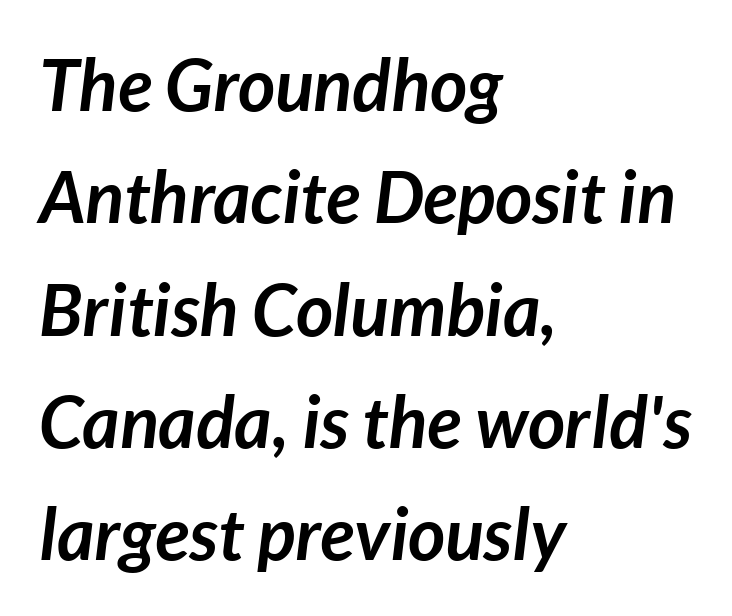
{"italic": "yes", "lean": "right", "slant_degrees": 7, "bold": "yes", "weight": "semibold", "width": "normal", "stroke_contrast": "low", "x_height": "medium", "monospaced": "no", "underline": "no", "align": "left", "line_spacing": "normal", "line_spacing_ratio": 1.56, "letter_spacing": "normal", "letter_spacing_em": 0.0, "glyph_px": 72}
